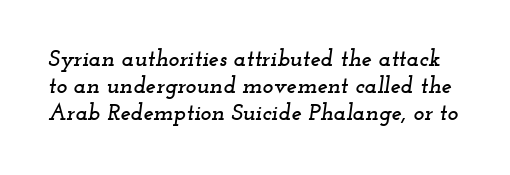
The image shows 23 px text type, italic (leaning right); set line spacing 1.18x, normal letter spacing, not underlined.
